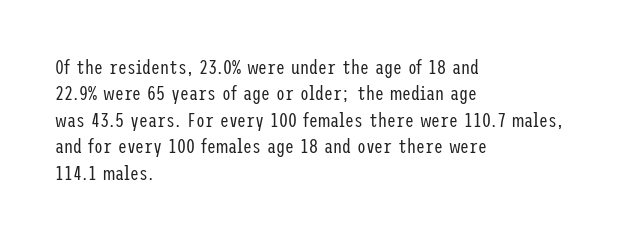
The image shows 20 px text type, upright; set left-aligned, normal line spacing (1.32x), normal letter spacing, not underlined.
